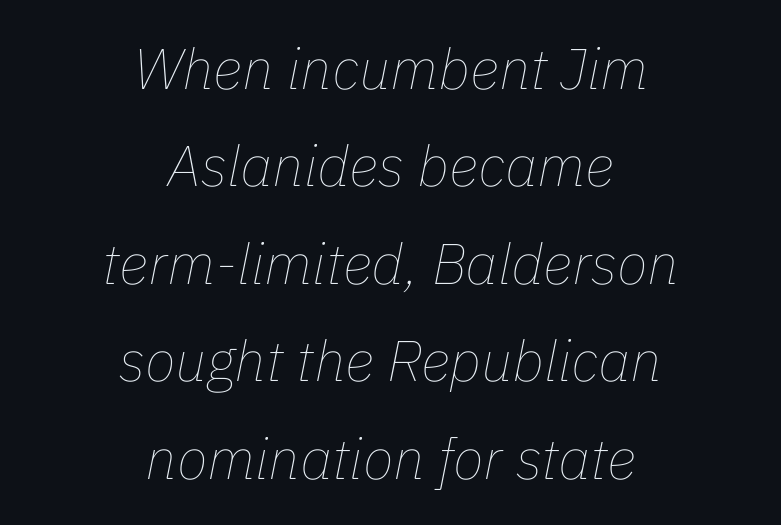
The image shows 57 px thin type, italic (leaning right); set centered, line spacing 1.71x, normal letter spacing, not underlined; low stroke contrast and a medium x-height.
